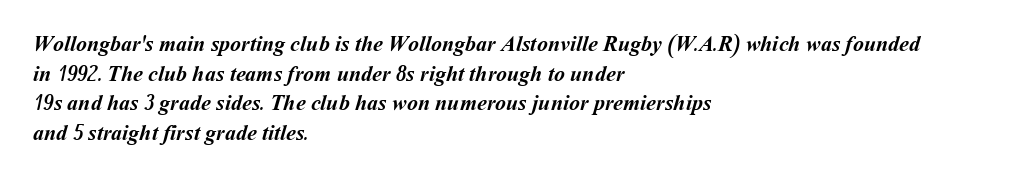
The typesetting leans heavy: a genuine bold. Leading: standard. The ragged edge is on the right, which tells us the setting is flush left. Spacing between characters is what you'd get straight out of the box. The passage shown is not underscored anywhere.
